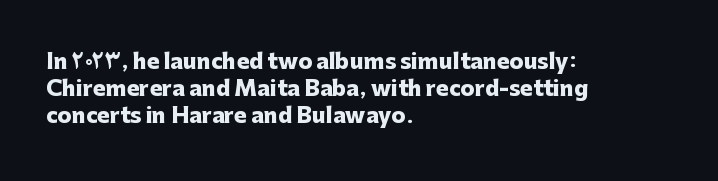
{"italic": "no", "bold": "yes", "underline": "no", "align": "left", "line_spacing": "normal", "line_spacing_ratio": 1.28, "letter_spacing": "normal", "letter_spacing_em": 0.0, "glyph_px": 21}
